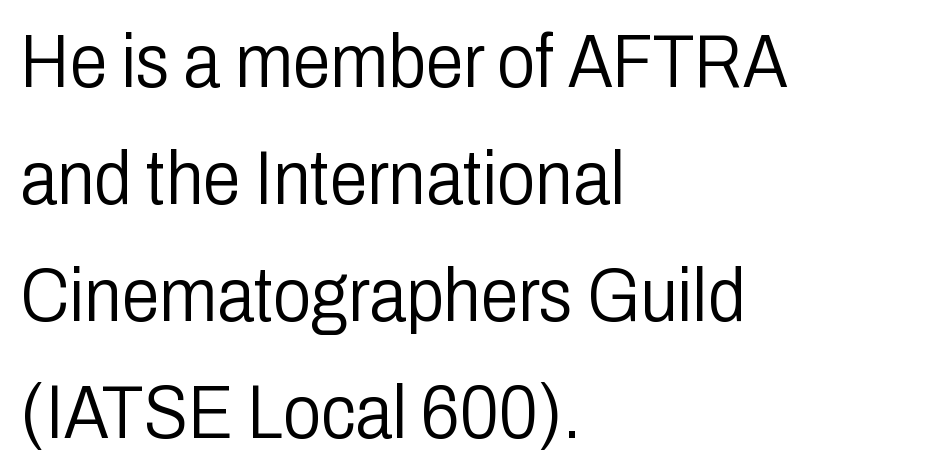
Q: Is the text bold? A: No.
Q: Is the text italic (slanted)? A: No, it is upright.
Q: Is the typeface a serif or a sans-serif typeface? A: Sans-serif.
Q: Is the text underlined? A: No.
Q: How is the paragraph aligned? A: Left-aligned.
Q: Is the spacing between letters normal or unusually wide? A: Normal.
Q: Is the spacing between lines tight, normal or loose? A: Normal.
Q: Width (condensed, normal, or wide)? A: Condensed.
Q: Stroke contrast? A: Low.
Q: x-height? A: Medium.
Q: Monospaced? A: No.
